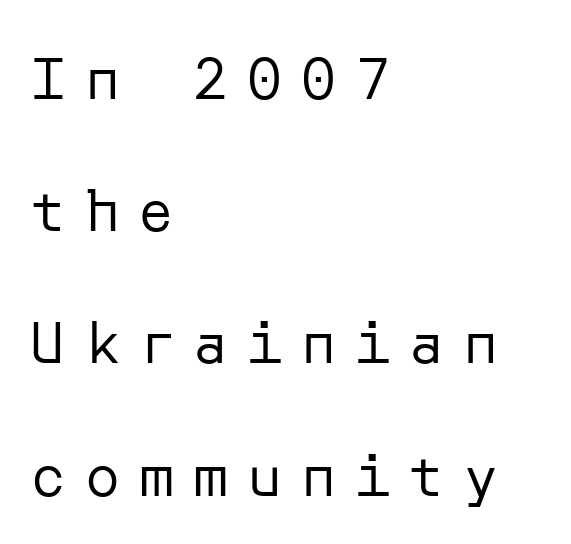
The letters stand straight up with perfectly vertical stems. What stands out about the letter spacing? Its width — letters are far apart. Is this a sans? Yes — the strokes have no serifs. No letter is thick-stroked: the sample isn't bold. The compositor pushed each line to the left boundary.
